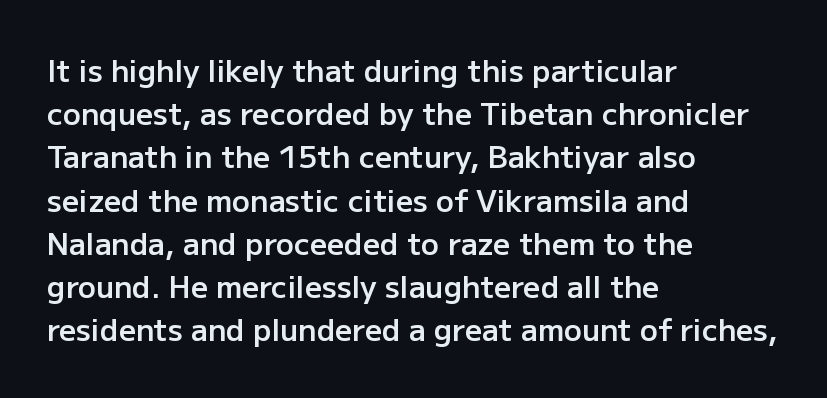
{"serif": "no", "italic": "no", "bold": "semi", "weight": "semibold", "width": "normal", "stroke_contrast": "low", "x_height": "medium", "monospaced": "no", "underline": "no", "align": "left", "line_spacing": "normal", "line_spacing_ratio": 1.44, "letter_spacing": "normal", "letter_spacing_em": 0.0, "glyph_px": 30}
